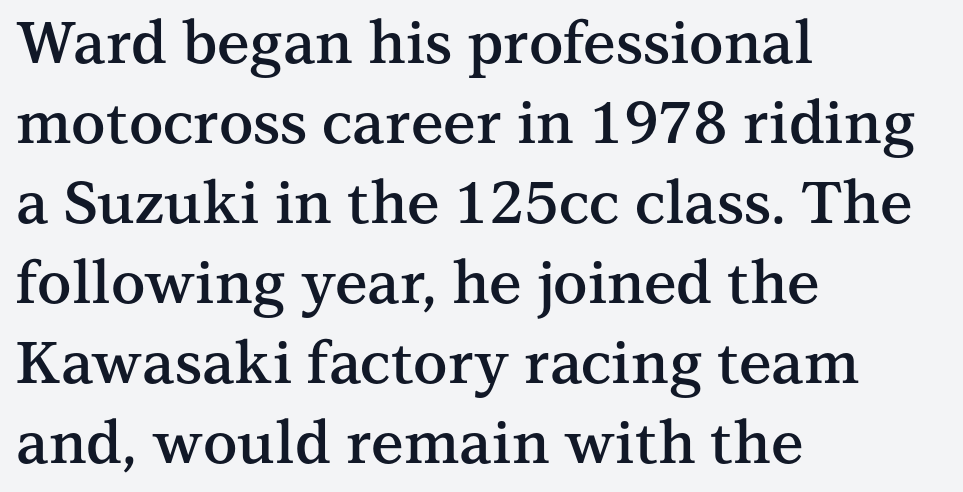
Q: Is the text bold? A: Semi-bold.
Q: Is the text italic (slanted)? A: No, it is upright.
Q: Is the typeface a serif or a sans-serif typeface? A: Serif.
Q: Is the text underlined? A: No.
Q: How is the paragraph aligned? A: Left-aligned.
Q: Is the spacing between letters normal or unusually wide? A: Normal.
Q: Is the spacing between lines tight, normal or loose? A: Normal.
Q: Width (condensed, normal, or wide)? A: Normal.
Q: Stroke contrast? A: Medium.
Q: x-height? A: Medium.
Q: Monospaced? A: No.
